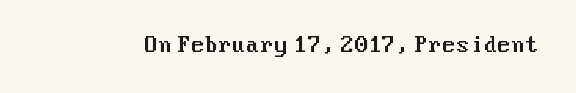
Q: Is the text italic (slanted)? A: No, it is upright.
Q: Is the text underlined? A: No.
Q: Is the spacing between letters normal or unusually wide? A: Normal.
